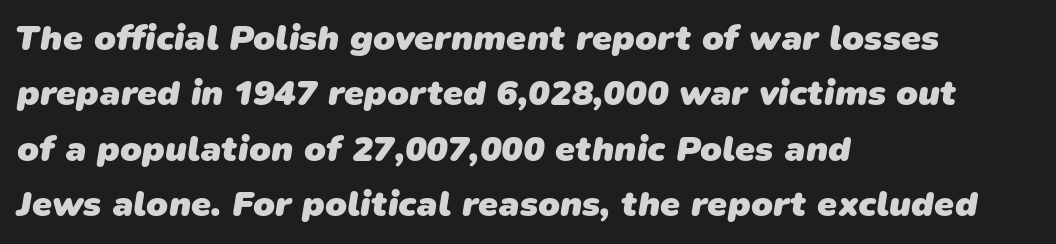
The image shows 36 px heavy sans-serif type; set left-aligned, normal line spacing (1.54x), normal letter spacing, not underlined; low stroke contrast and a medium x-height.
